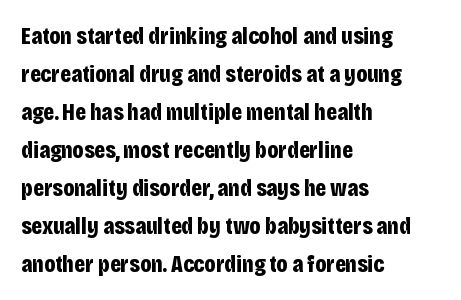
The image shows 24 px bold type, upright; set left-aligned, normal line spacing (1.58x), normal letter spacing, not underlined.
